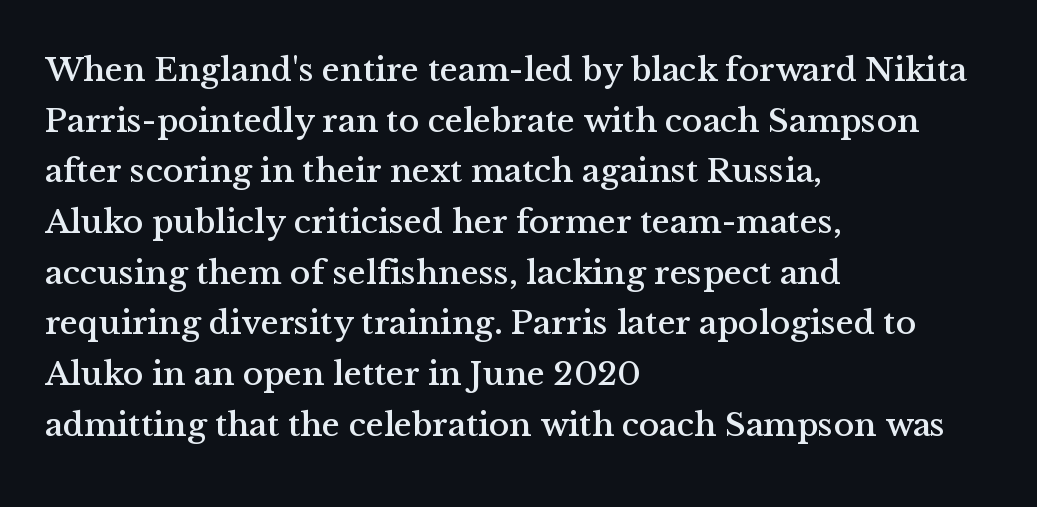
{"serif": "yes", "italic": "no", "width": "normal", "stroke_contrast": "medium", "x_height": "medium", "monospaced": "no", "underline": "no", "align": "left", "line_spacing": "normal", "line_spacing_ratio": 1.49, "letter_spacing": "normal", "letter_spacing_em": 0.0, "glyph_px": 34}
